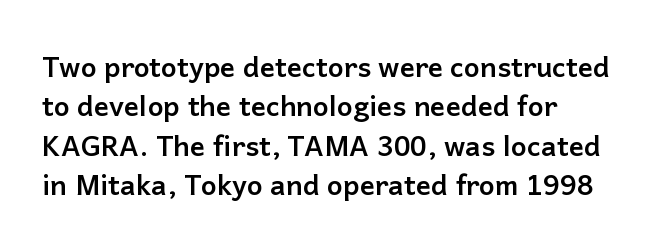
{"serif": "no", "italic": "no", "bold": "yes", "weight": "semibold", "width": "normal", "stroke_contrast": "low", "x_height": "medium", "monospaced": "no", "underline": "no", "align": "left", "line_spacing": "normal", "line_spacing_ratio": 1.41, "letter_spacing": "normal", "letter_spacing_em": 0.0, "glyph_px": 28}
